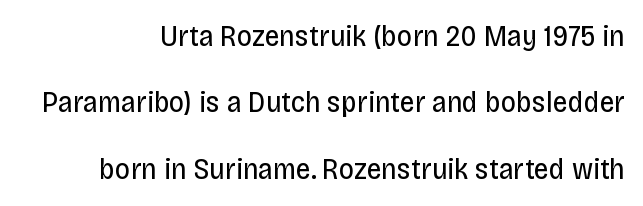
Q: Is the text bold? A: No.
Q: Is the text italic (slanted)? A: No, it is upright.
Q: Is the typeface a serif or a sans-serif typeface? A: Sans-serif.
Q: Is the text underlined? A: No.
Q: Is the spacing between letters normal or unusually wide? A: Normal.
Q: Is the spacing between lines tight, normal or loose? A: Loose.
Q: Width (condensed, normal, or wide)? A: Condensed.
Q: Stroke contrast? A: Low.
Q: x-height? A: Large.
Q: Monospaced? A: No.
